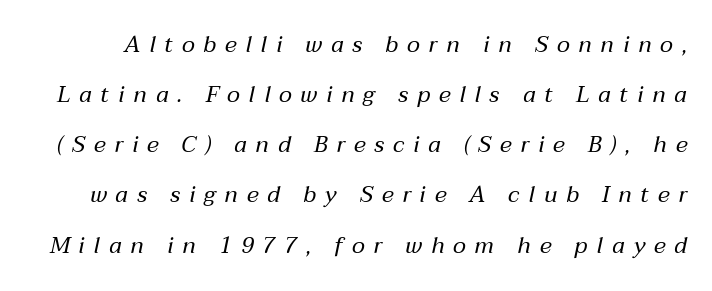
The strokes are not fattened; the text isn't bold. The line-height multiplier appears high, well above default. The typography opts for an oblique posture over an upright one. Descender tails drop into unmarked territory. There is plenty of visible air inserted between adjacent glyphs.
